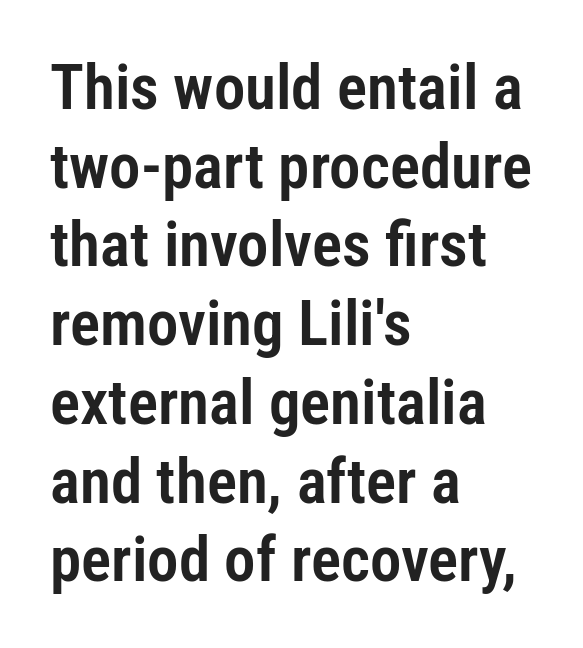
The image shows 63 px condensed sans-serif type, upright; set left-aligned, normal line spacing (1.25x), normal letter spacing, not underlined; low stroke contrast and a medium x-height.
